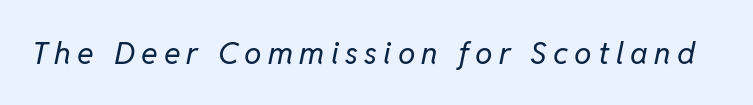
{"italic": "yes", "lean": "right", "slant_degrees": 11, "bold": "no", "weight": "regular", "width": "normal", "stroke_contrast": "low", "x_height": "medium", "monospaced": "no", "underline": "no", "letter_spacing": "wide", "letter_spacing_em": 0.2, "glyph_px": 31}
